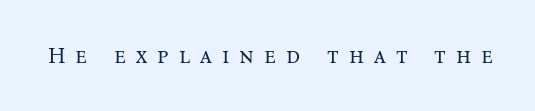
The image shows 22 px text type, upright; set unusually wide letter spacing (+0.46 em), not underlined.
